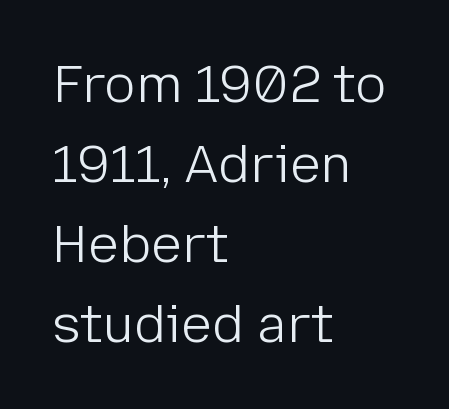
A typesetter would call this leading conventional body-copy spacing. Observe the ordinary spacing: letters are neighbours, not strangers. A typesetter would label this face a sans. Each line starts at the same left margin while the right side varies. The rendering uses natural spacing where letterforms have individual widths. The zone under the glyphs is completely vacant.
